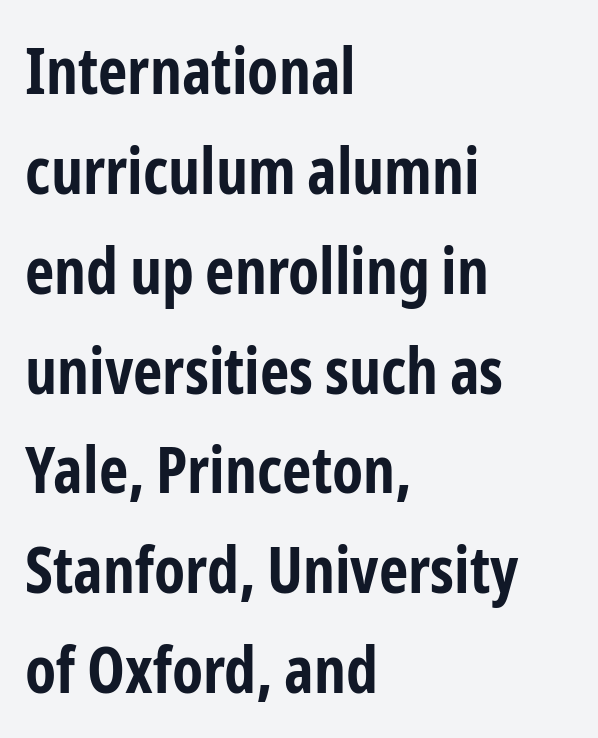
The image shows 64 px bold, condensed sans-serif type, upright; set left-aligned, normal line spacing (1.56x), normal letter spacing, not underlined; low stroke contrast and a medium x-height.
